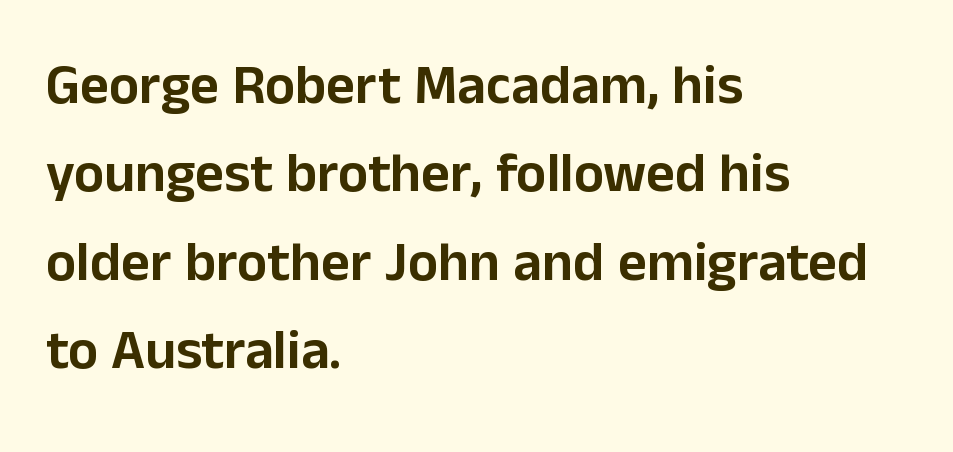
The image shows 56 px sans-serif type, upright; set left-aligned, normal line spacing (1.58x), normal letter spacing, not underlined; low stroke contrast and a medium x-height.
